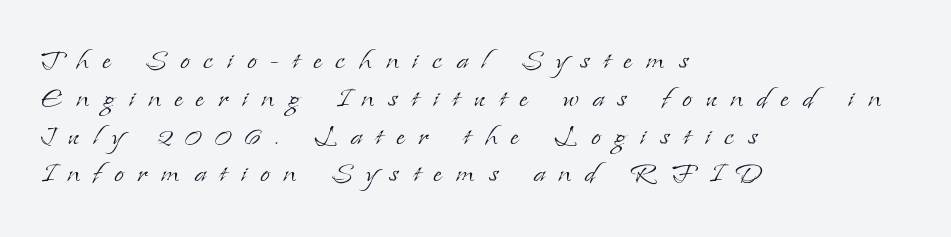
{"serif": "yes", "bold": "no", "weight": "light", "width": "normal", "stroke_contrast": "low", "x_height": "small", "monospaced": "no", "underline": "no", "align": "left", "line_spacing": "tight", "line_spacing_ratio": 1.08, "letter_spacing": "wide", "letter_spacing_em": 0.39, "glyph_px": 35}
